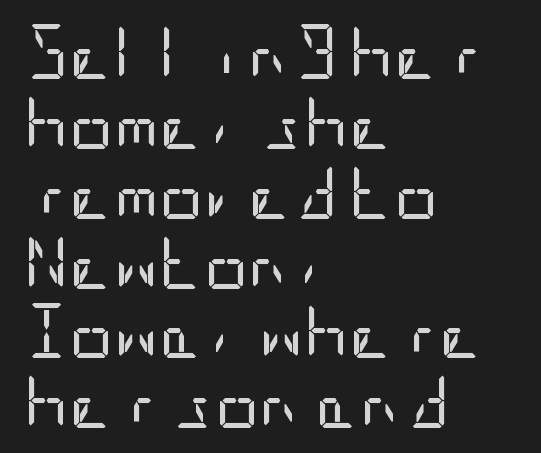
Q: Is the text bold? A: No.
Q: Is the text italic (slanted)? A: No, it is upright.
Q: Is the typeface a serif or a sans-serif typeface? A: Sans-serif.
Q: Is the text underlined? A: No.
Q: How is the paragraph aligned? A: Left-aligned.
Q: Is the spacing between letters normal or unusually wide? A: Normal.
Q: Is the spacing between lines tight, normal or loose? A: Normal.
Q: Width (condensed, normal, or wide)? A: Condensed.
Q: Stroke contrast? A: Low.
Q: x-height? A: Large.
